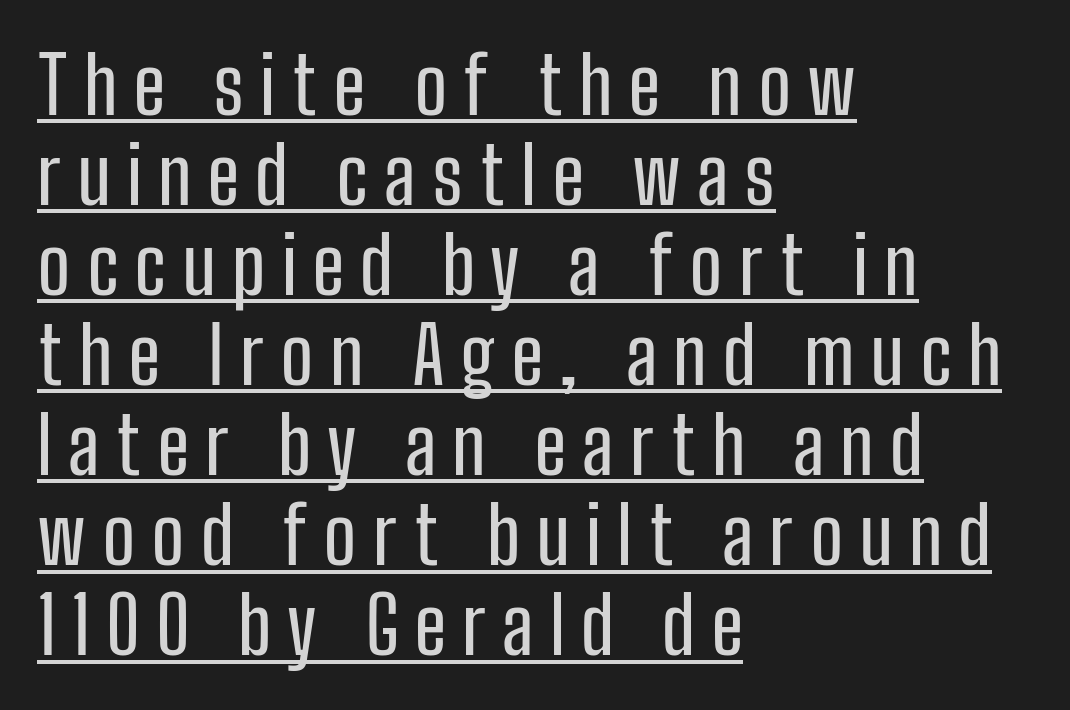
{"serif": "no", "italic": "no", "width": "condensed", "stroke_contrast": "low", "x_height": "medium", "monospaced": "no", "underline": "yes", "align": "left", "line_spacing": "tight", "line_spacing_ratio": 1.14, "letter_spacing": "wide", "letter_spacing_em": 0.2, "glyph_px": 79}
